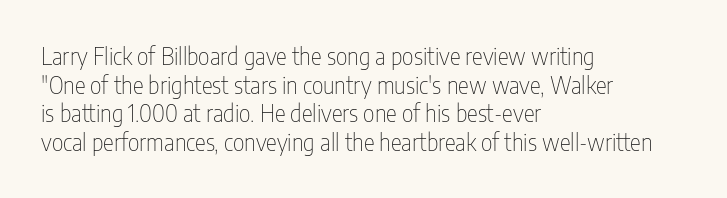
{"italic": "no", "bold": "no", "underline": "no", "align": "left", "line_spacing_ratio": 1.24, "letter_spacing": "normal", "letter_spacing_em": 0.0, "glyph_px": 23}
